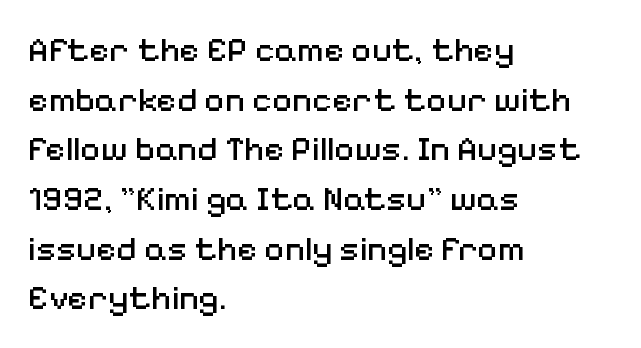
Students, note that the glyphs here touch the page at normal intervals. The passage is arranged the way most books set body copy — flush left. Has an underline been added? It has not. The rendering uses a moderate line-height, typical for paragraphs.
